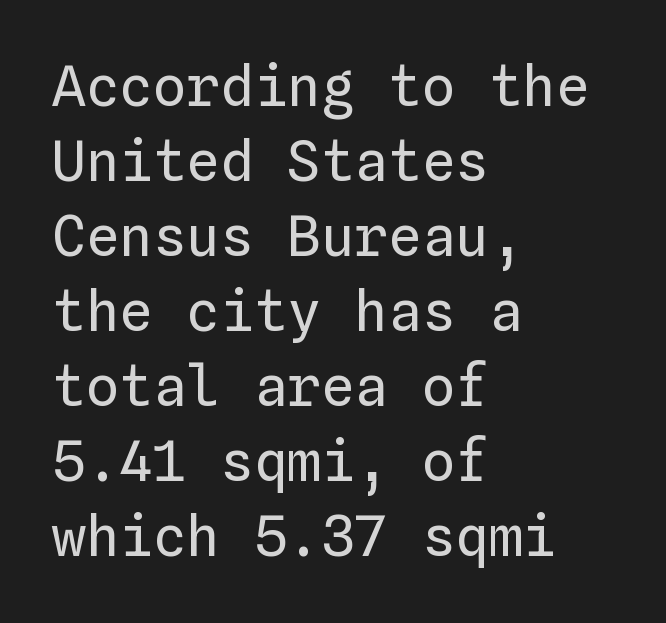
This block has exactly the height ordinary leading produces. Ink coverage per letter is moderate at most. Note the uniform advance width — an 'i' takes as much space as an 'm'. Ascenders rise straight up at ninety degrees. The setting favours the left margin, as ordinary paragraphs usually do.
